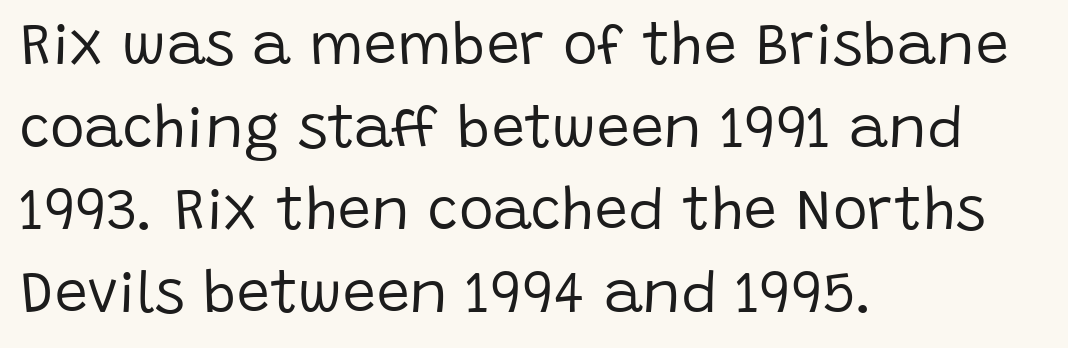
Q: Is the text bold? A: No.
Q: Is the text italic (slanted)? A: No, it is upright.
Q: Is the typeface a serif or a sans-serif typeface? A: Sans-serif.
Q: Is the text underlined? A: No.
Q: How is the paragraph aligned? A: Left-aligned.
Q: Is the spacing between letters normal or unusually wide? A: Normal.
Q: Is the spacing between lines tight, normal or loose? A: Normal.
Q: Width (condensed, normal, or wide)? A: Normal.
Q: Stroke contrast? A: Low.
Q: x-height? A: Large.
Q: Monospaced? A: No.
